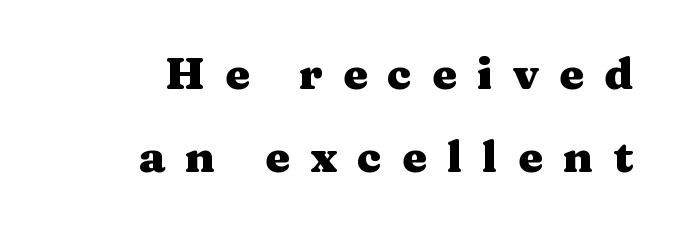
{"serif": "yes", "italic": "no", "bold": "yes", "weight": "heavy", "width": "wide", "stroke_contrast": "medium", "x_height": "medium", "monospaced": "no", "underline": "no", "align": "right", "line_spacing_ratio": 1.88, "letter_spacing": "wide", "letter_spacing_em": 0.46, "glyph_px": 44}
